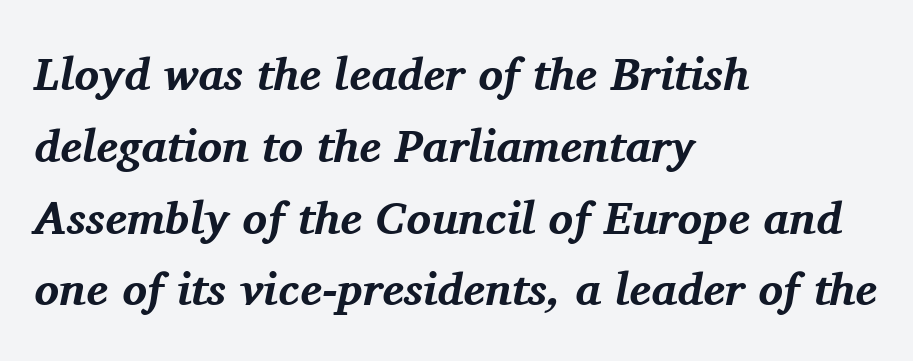
The image shows 46 px bold serif type, italic (leaning right); set left-aligned, normal line spacing (1.56x), normal letter spacing, not underlined; medium stroke contrast and a medium x-height.
